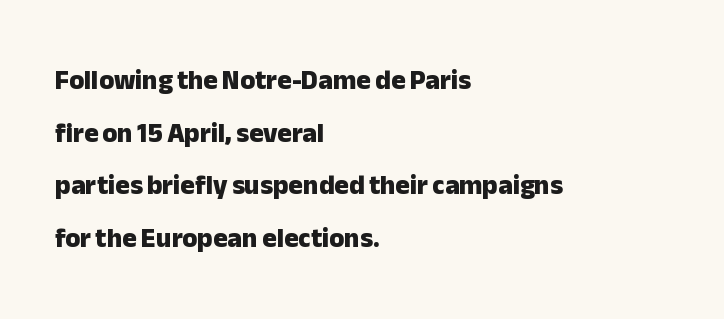
{"italic": "no", "bold": "yes", "underline": "no", "align": "left", "line_spacing": "loose", "line_spacing_ratio": 1.95, "letter_spacing": "normal", "letter_spacing_em": 0.0, "glyph_px": 27}
